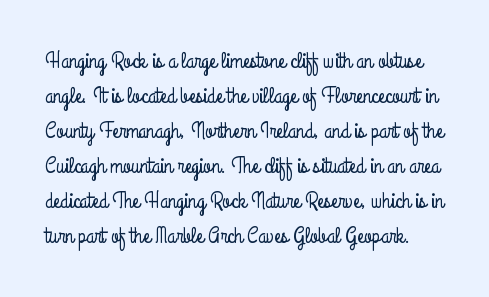
The image shows 23 px text type; set normal line spacing (1.52x), normal letter spacing, not underlined.
